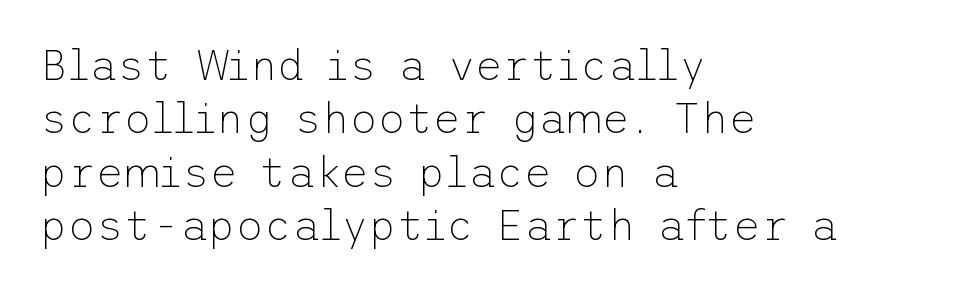
Tracking value appears to be zero — textbook default spacing. The glyphs in this specimen are sans serif. No heavy texture on the line: the type isn't bold. Upright lettering throughout. A classic flush-left, rag-right setting is used for this passage.
